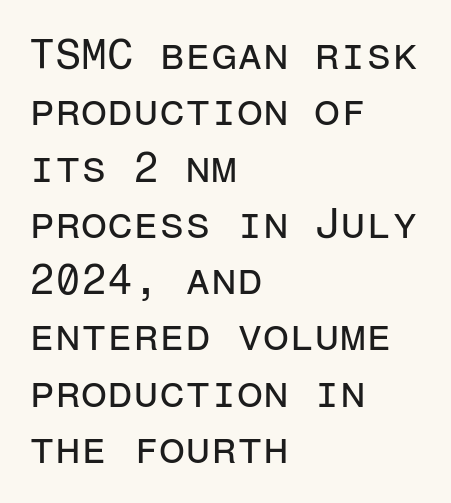
Q: Is the text bold? A: No.
Q: Is the text italic (slanted)? A: No, it is upright.
Q: Is the typeface a serif or a sans-serif typeface? A: Sans-serif.
Q: Is the text underlined? A: No.
Q: How is the paragraph aligned? A: Left-aligned.
Q: Is the spacing between letters normal or unusually wide? A: Normal.
Q: Is the spacing between lines tight, normal or loose? A: Normal.
Q: Width (condensed, normal, or wide)? A: Normal.
Q: Stroke contrast? A: Low.
Q: x-height? A: Medium.
Q: Monospaced? A: Yes.
